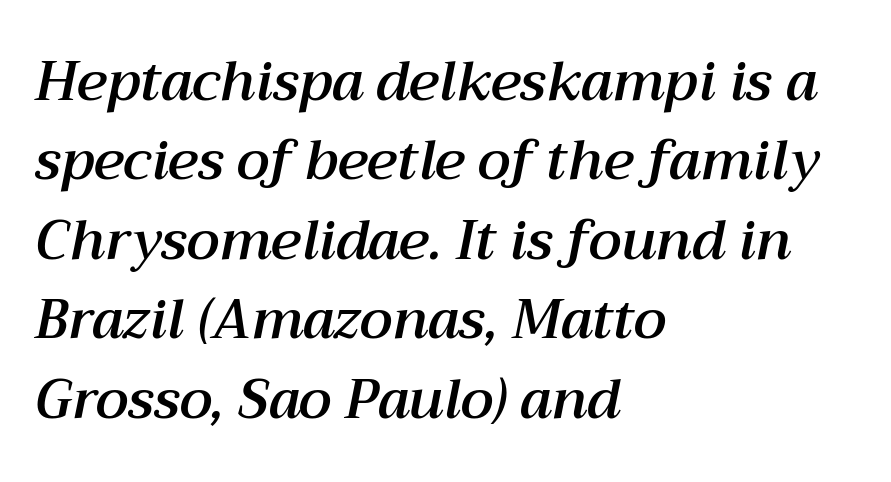
{"italic": "yes", "lean": "right", "slant_degrees": 12, "width": "normal", "stroke_contrast": "medium", "x_height": "medium", "monospaced": "no", "underline": "no", "align": "left", "line_spacing": "normal", "line_spacing_ratio": 1.47, "letter_spacing": "normal", "letter_spacing_em": 0.0, "glyph_px": 54}
